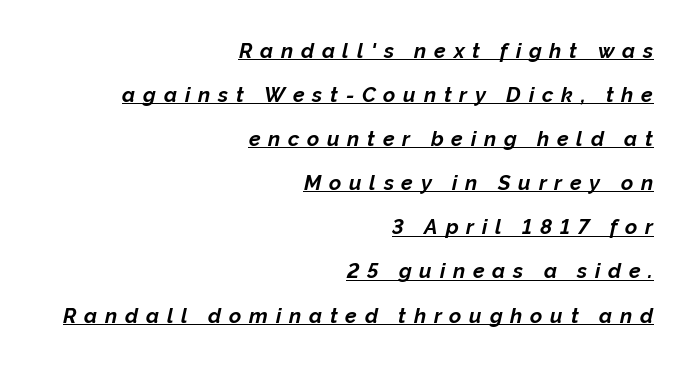
The image shows 21 px bold type, italic (leaning right); set right-aligned, loose line spacing (2.1x), unusually wide letter spacing (+0.37 em), underlined.
